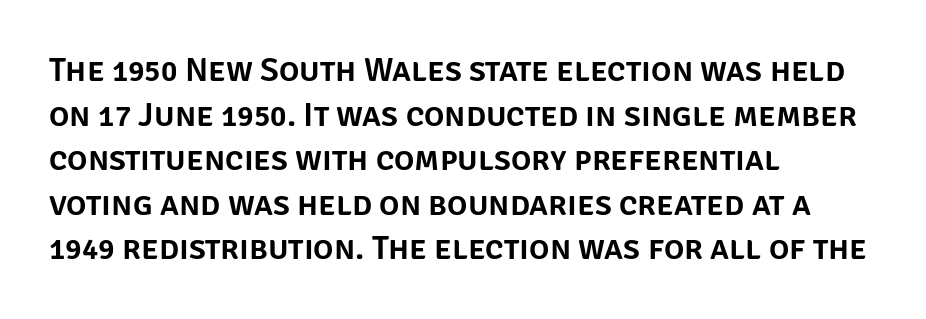
Q: Is the text italic (slanted)? A: No, it is upright.
Q: Is the typeface a serif or a sans-serif typeface? A: Sans-serif.
Q: Is the text underlined? A: No.
Q: How is the paragraph aligned? A: Left-aligned.
Q: Is the spacing between letters normal or unusually wide? A: Normal.
Q: Is the spacing between lines tight, normal or loose? A: Normal.
Q: Width (condensed, normal, or wide)? A: Normal.
Q: Stroke contrast? A: Low.
Q: x-height? A: Large.
Q: Monospaced? A: No.
